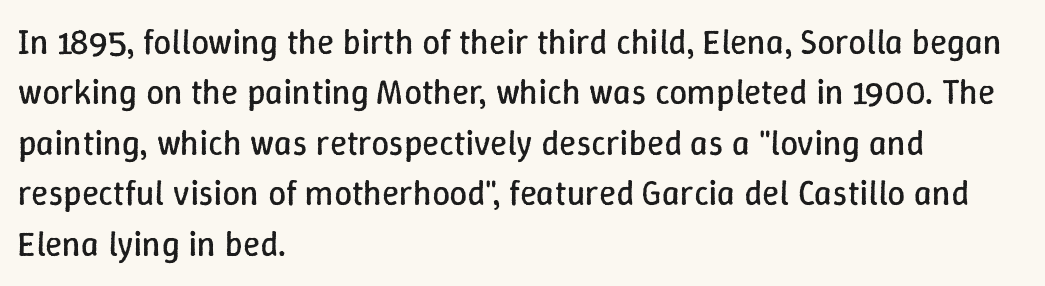
The zone under the glyphs is completely vacant. Notice how the passage keeps a crisp vertical edge on the left only. How are the letters spaced? Ordinarily, with no added tracking. One glance says typical: line gaps are just what's usual.
